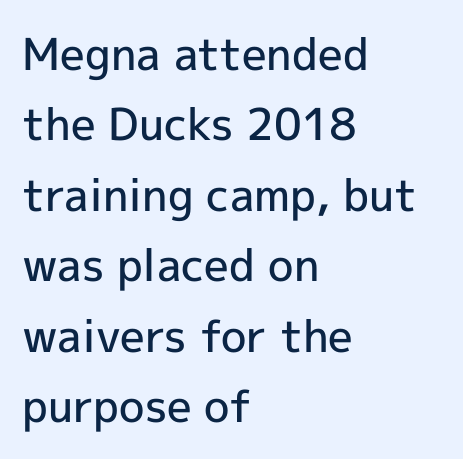
The image shows 44 px semibold sans-serif type, upright; set left-aligned, normal line spacing (1.6x), normal letter spacing, not underlined; a medium x-height.
